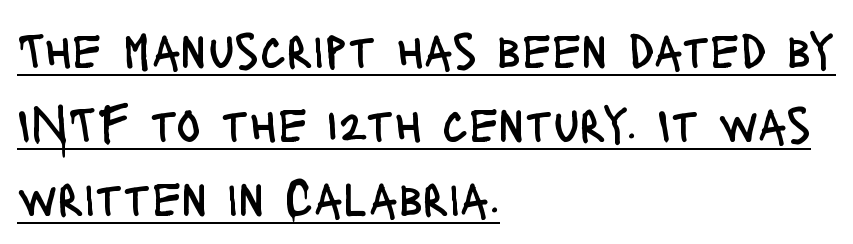
The image shows 51 px regular-weight, condensed sans-serif type, upright; set left-aligned, normal line spacing (1.45x), normal letter spacing, underlined; low stroke contrast and a large x-height.
